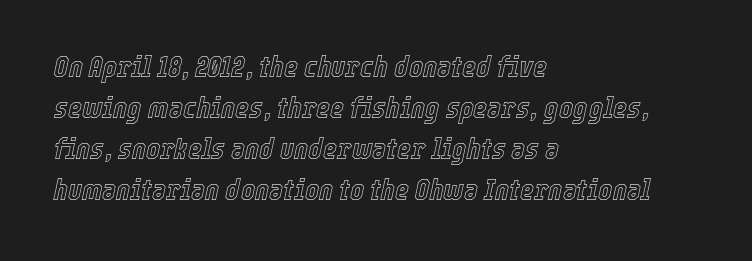
{"italic": "yes", "lean": "right", "slant_degrees": 12, "width": "condensed", "x_height": "medium", "monospaced": "no", "underline": "no", "align": "left", "line_spacing": "normal", "line_spacing_ratio": 1.37, "letter_spacing": "normal", "letter_spacing_em": 0.0, "glyph_px": 30}
